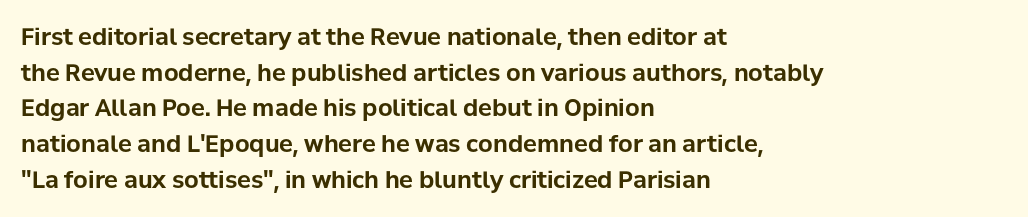
Is the block centered? No — it sits flush against the left margin. A full-strength bold gives these letters their thick strokes. The zone under the glyphs is completely vacant. This sample uses an upright cut, with every glyph sitting square on the baseline. The passage shown has conventional tracking throughout. The line-height multiplier appears to be the usual default.
